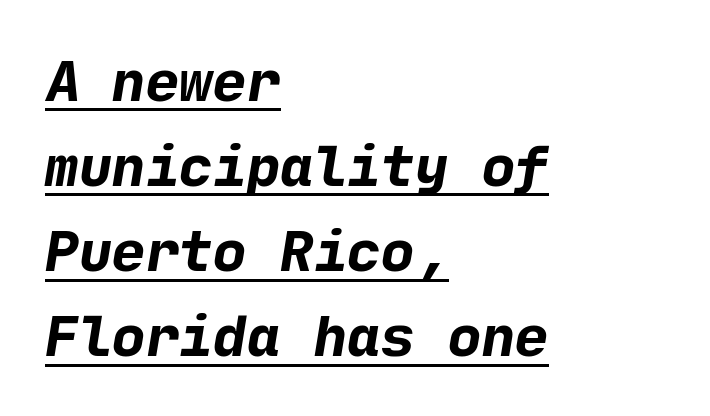
Caption: standard tracking, unaltered. Regular leading. The characters display no serif detailing; their extremities are plain. Typographic density is high because the face is bold. The rendering anchors every line to the left-hand side. The specimen includes a rule beneath the text block's lines.
